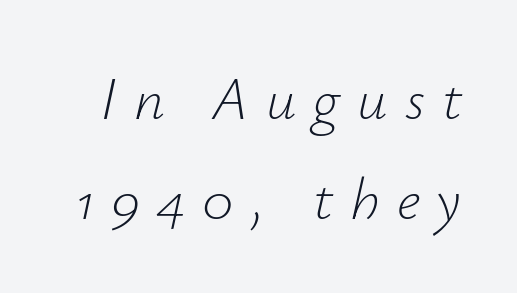
{"italic": "yes", "lean": "right", "slant_degrees": 12, "bold": "no", "weight": "light", "width": "normal", "stroke_contrast": "low", "x_height": "small", "monospaced": "no", "underline": "no", "line_spacing": "normal", "line_spacing_ratio": 1.67, "letter_spacing": "wide", "letter_spacing_em": 0.28, "glyph_px": 60}
